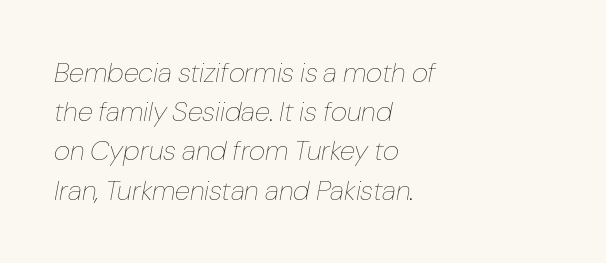
{"italic": "yes", "lean": "right", "slant_degrees": 10, "bold": "no", "weight": "thin", "width": "normal", "stroke_contrast": "low", "x_height": "medium", "monospaced": "no", "underline": "no", "align": "left", "line_spacing": "normal", "line_spacing_ratio": 1.4, "letter_spacing": "normal", "letter_spacing_em": 0.0, "glyph_px": 28}
